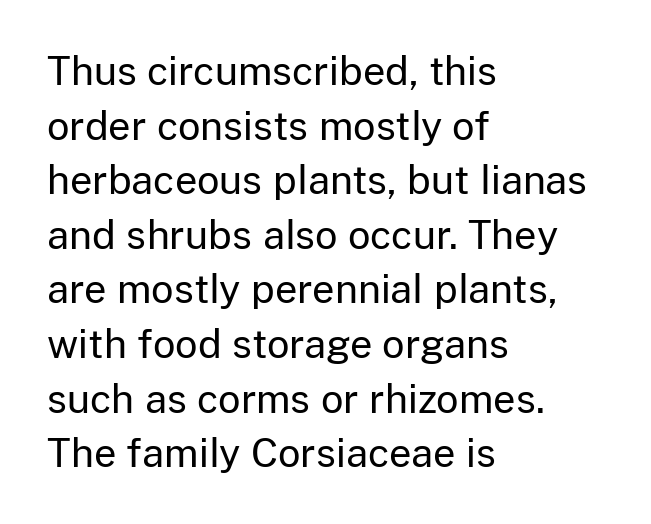
The image shows 39 px regular-weight sans-serif type, upright; set left-aligned, normal line spacing (1.4x), normal letter spacing, not underlined; low stroke contrast and a medium x-height.
